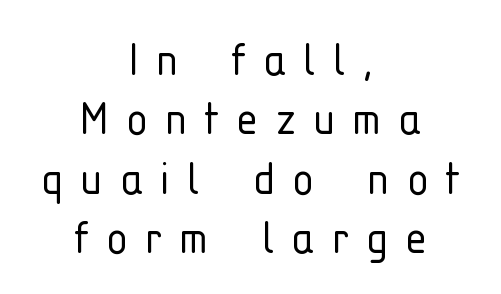
The image shows 54 px light, condensed sans-serif type, upright; set centered, tight line spacing (1.1x), unusually wide letter spacing (+0.32 em), not underlined; low stroke contrast and a medium x-height.
